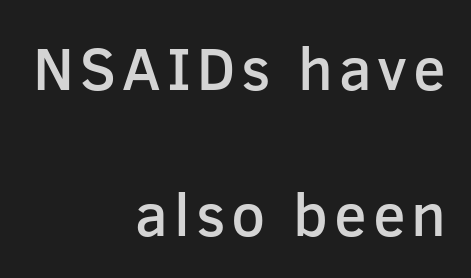
These lines are rendered in a variable-pitch font. The rendering uses a large line-height, opening up the rows. A flush-right, rag-left setting is used for this passage. Examine the stroke ends and you'll find no serifs. A roman cut, with each character standing at attention.
